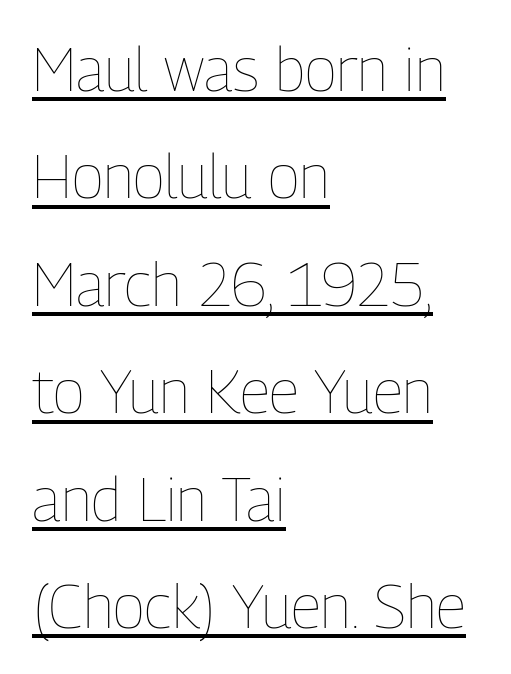
{"italic": "no", "bold": "no", "weight": "thin", "width": "condensed", "stroke_contrast": "low", "x_height": "medium", "monospaced": "no", "underline": "yes", "align": "left", "line_spacing_ratio": 1.79, "letter_spacing": "normal", "letter_spacing_em": 0.0, "glyph_px": 60}
